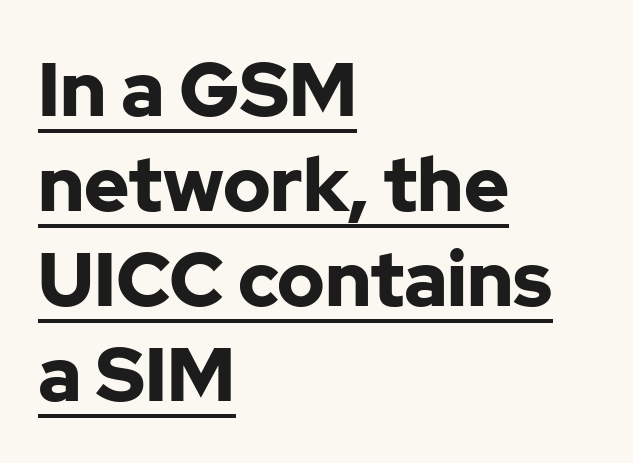
Q: Is the text bold? A: Yes.
Q: Is the text italic (slanted)? A: No, it is upright.
Q: Is the typeface a serif or a sans-serif typeface? A: Sans-serif.
Q: Is the text underlined? A: Yes.
Q: How is the paragraph aligned? A: Left-aligned.
Q: Is the spacing between letters normal or unusually wide? A: Normal.
Q: Is the spacing between lines tight, normal or loose? A: Normal.
Q: Width (condensed, normal, or wide)? A: Normal.
Q: Stroke contrast? A: Low.
Q: x-height? A: Medium.
Q: Monospaced? A: No.
